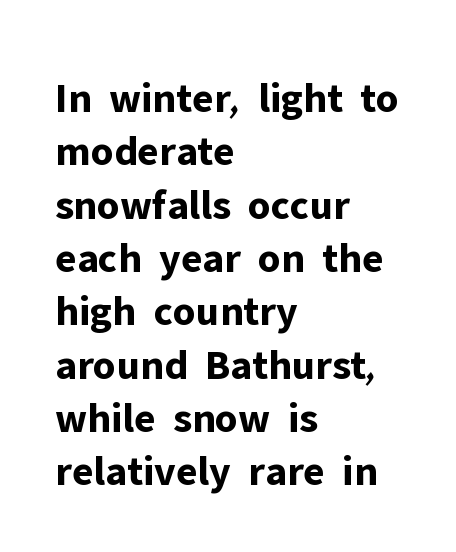
Q: Is the text bold? A: Yes.
Q: Is the text italic (slanted)? A: No, it is upright.
Q: Is the typeface a serif or a sans-serif typeface? A: Sans-serif.
Q: Is the text underlined? A: No.
Q: How is the paragraph aligned? A: Left-aligned.
Q: Is the spacing between letters normal or unusually wide? A: Normal.
Q: Width (condensed, normal, or wide)? A: Normal.
Q: Stroke contrast? A: Low.
Q: x-height? A: Medium.
Q: Monospaced? A: No.
